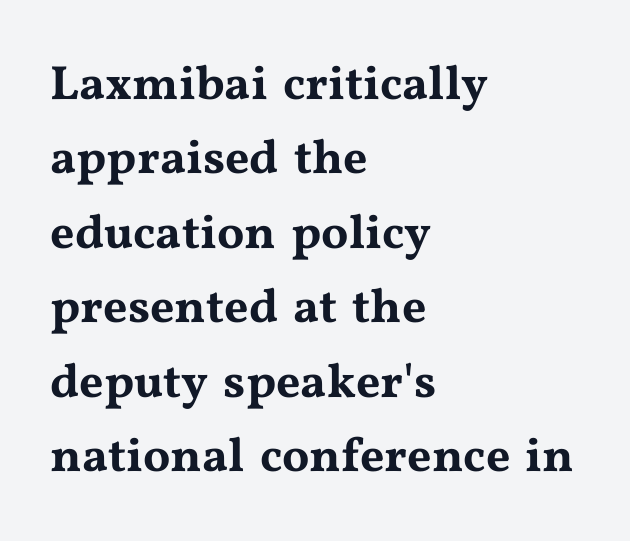
The image shows 48 px wide serif type, upright; set left-aligned, normal line spacing (1.55x), normal letter spacing, not underlined; medium stroke contrast and a medium x-height.
